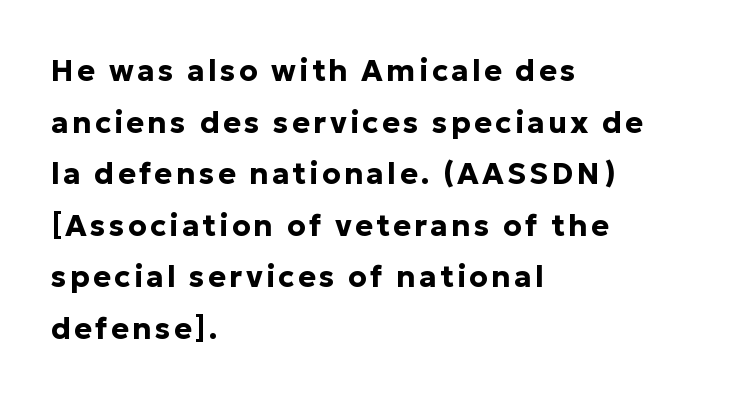
Q: Is the text bold? A: Yes.
Q: Is the text italic (slanted)? A: No, it is upright.
Q: Is the typeface a serif or a sans-serif typeface? A: Sans-serif.
Q: Is the text underlined? A: No.
Q: How is the paragraph aligned? A: Left-aligned.
Q: Width (condensed, normal, or wide)? A: Normal.
Q: Stroke contrast? A: Low.
Q: x-height? A: Medium.
Q: Monospaced? A: No.
